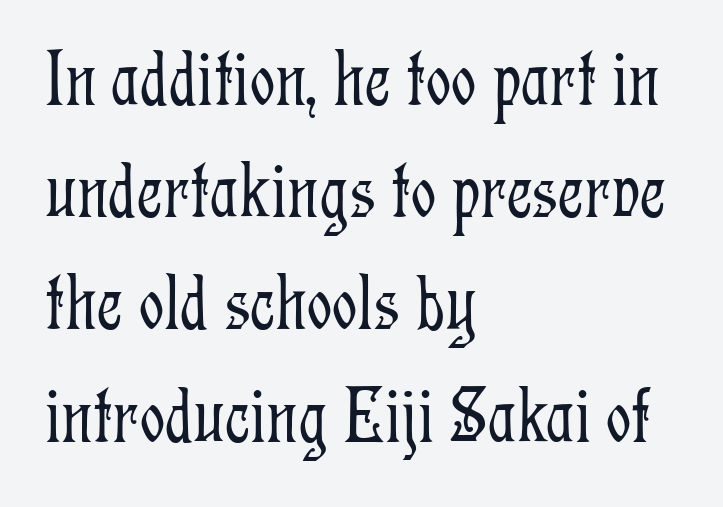
{"serif": "yes", "italic": "no", "bold": "no", "weight": "light", "width": "condensed", "stroke_contrast": "low", "x_height": "medium", "monospaced": "no", "underline": "no", "align": "left", "line_spacing": "normal", "line_spacing_ratio": 1.42, "letter_spacing": "normal", "letter_spacing_em": 0.0, "glyph_px": 79}
